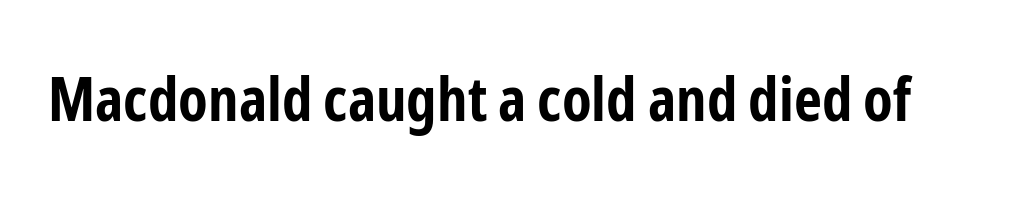
The typeface chosen for these lines omits serifs. The glyphs are unaccompanied by any horizontal stroke below them. Set as a true bold cut, around the 700 mark. Here the designer chose a conventional face with non-uniform glyph widths. A typesetter would mark this as roman, not italic.
